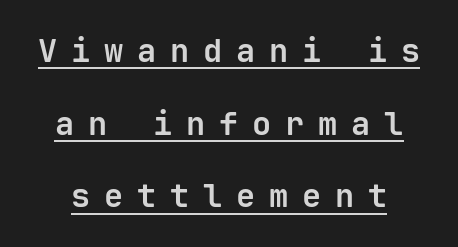
Q: Is the text bold? A: Yes.
Q: Is the text italic (slanted)? A: No, it is upright.
Q: Is the typeface a serif or a sans-serif typeface? A: Sans-serif.
Q: Is the text underlined? A: Yes.
Q: Is the spacing between letters normal or unusually wide? A: Unusually wide.
Q: Is the spacing between lines tight, normal or loose? A: Loose.
Q: Width (condensed, normal, or wide)? A: Normal.
Q: Stroke contrast? A: Low.
Q: x-height? A: Medium.
Q: Monospaced? A: Yes.
